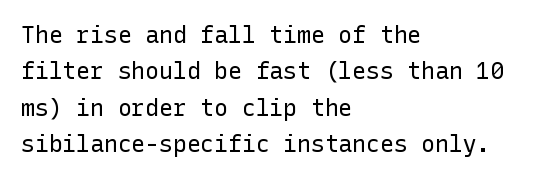
{"italic": "no", "bold": "no", "underline": "no", "align": "left", "line_spacing": "normal", "line_spacing_ratio": 1.58, "letter_spacing": "normal", "letter_spacing_em": 0.0, "glyph_px": 23}
